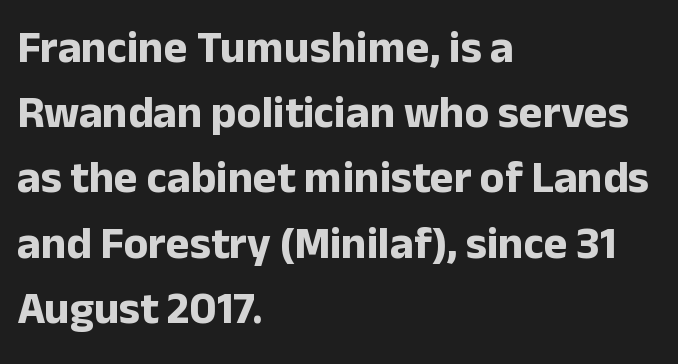
This sample uses an upright cut, with every glyph sitting square on the baseline. Honestly, the row spacing looks completely unremarkable. The line texture is even and compact thanks to regular tracking. This sample uses a sans-serif face.
